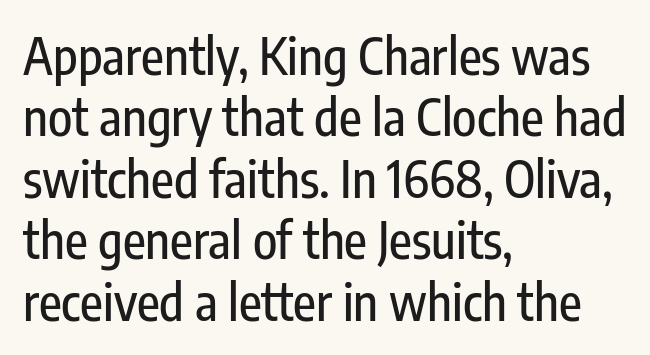
The letters advance in unequal steps, a hallmark of proportional type. A roman cut, with each character standing at attention. Alignment: flush left. The passage shown is not underscored anywhere.
